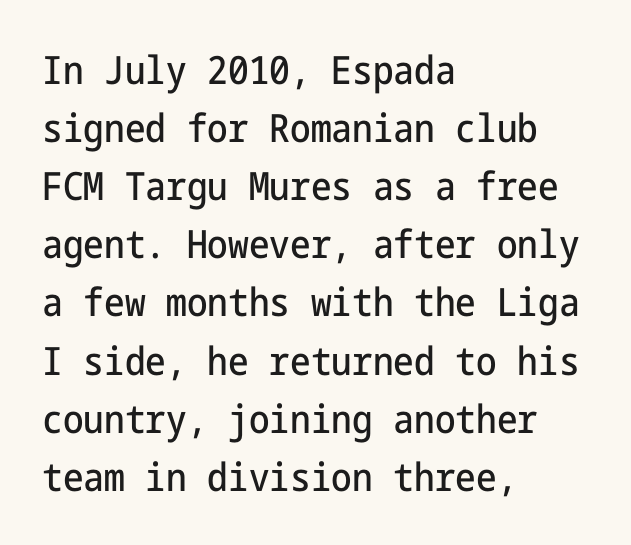
The lettering holds an erect, upright posture throughout. If you measured baseline to baseline, you'd find a middling distance. The glyphs are unaccompanied by any horizontal stroke below them. The face used here is a sans, in the tradition of grotesques and geometrics. The rag falls on the right side of this text block. Here the glyphs are tracked normally, forming tight word shapes.
